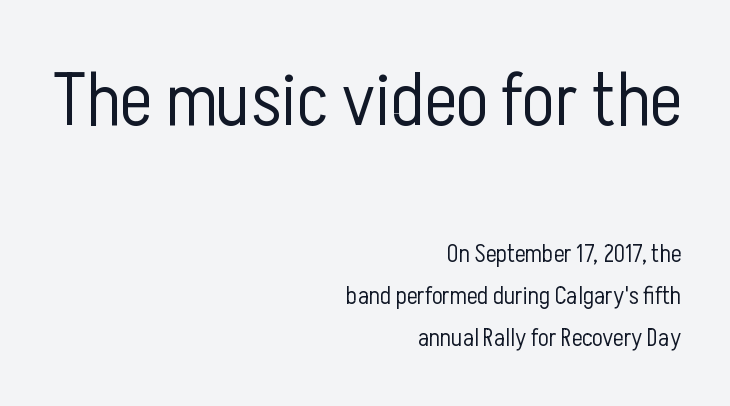
The image shows 76 px light, condensed sans-serif type, upright; set right-aligned, normal line spacing (1.68x), normal letter spacing, not underlined; the first (top) block is 3.04x larger; low stroke contrast and a medium x-height.
